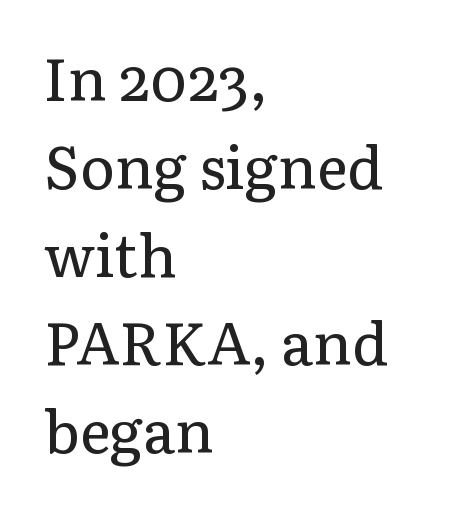
These lines sit exactly where default settings would place them. All the whitespace from short lines collects on the right. These lines keep a tight, regular rhythm from letter to letter. The space directly below the letters is spotless. If you drew a line through each stem, it would be perfectly vertical. The rendering shows small feet on the letterforms — a serif design.
